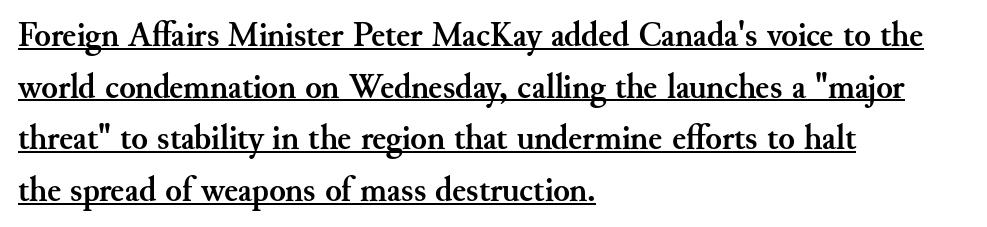
{"serif": "yes", "italic": "no", "bold": "yes", "weight": "semibold", "width": "normal", "stroke_contrast": "medium", "x_height": "small", "monospaced": "no", "underline": "yes", "align": "left", "line_spacing": "normal", "line_spacing_ratio": 1.52, "letter_spacing": "normal", "letter_spacing_em": 0.0, "glyph_px": 34}
